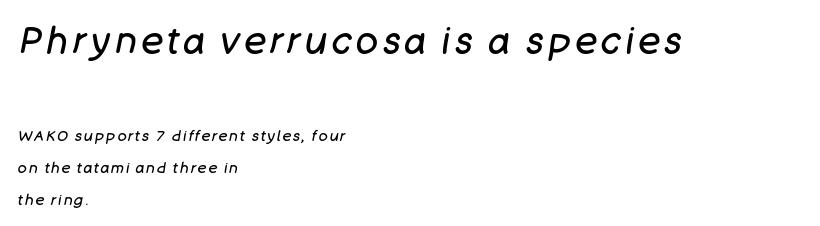
Q: Is the text bold? A: No.
Q: Is the text italic (slanted)? A: Yes, it leans right by about 11 degrees.
Q: Is the text underlined? A: No.
Q: How is the paragraph aligned? A: Left-aligned.
Q: Is the spacing between lines tight, normal or loose? A: Loose.
Q: Which block of text is set in a larger size, the first (top) or the second (bottom)? A: The first (top) one.
Q: Width (condensed, normal, or wide)? A: Normal.
Q: Stroke contrast? A: Low.
Q: x-height? A: Large.
Q: Monospaced? A: No.
